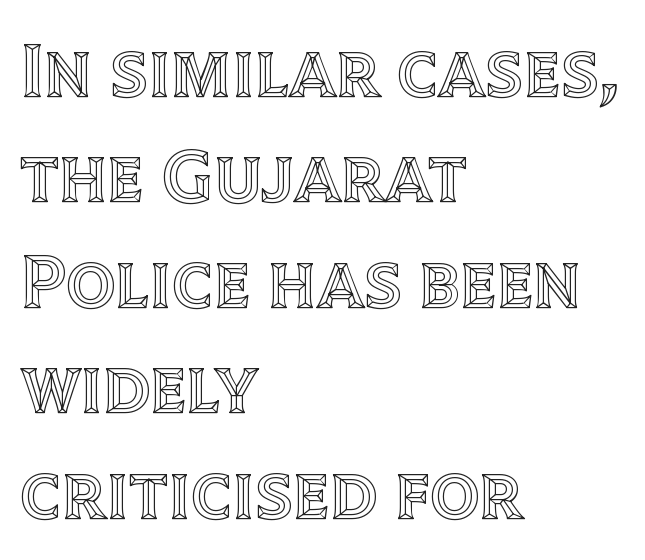
Q: Is the text italic (slanted)? A: No, it is upright.
Q: Is the text underlined? A: No.
Q: How is the paragraph aligned? A: Left-aligned.
Q: Is the spacing between letters normal or unusually wide? A: Normal.
Q: Is the spacing between lines tight, normal or loose? A: Normal.
Q: Width (condensed, normal, or wide)? A: Normal.
Q: x-height? A: Large.
Q: Monospaced? A: No.
